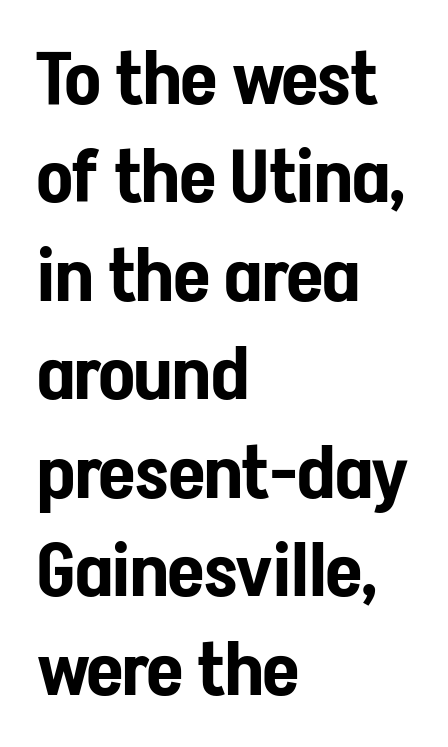
Q: Is the text italic (slanted)? A: No, it is upright.
Q: Is the typeface a serif or a sans-serif typeface? A: Sans-serif.
Q: Is the text underlined? A: No.
Q: How is the paragraph aligned? A: Left-aligned.
Q: Is the spacing between letters normal or unusually wide? A: Normal.
Q: Is the spacing between lines tight, normal or loose? A: Normal.
Q: Width (condensed, normal, or wide)? A: Condensed.
Q: Stroke contrast? A: Low.
Q: x-height? A: Medium.
Q: Monospaced? A: No.
